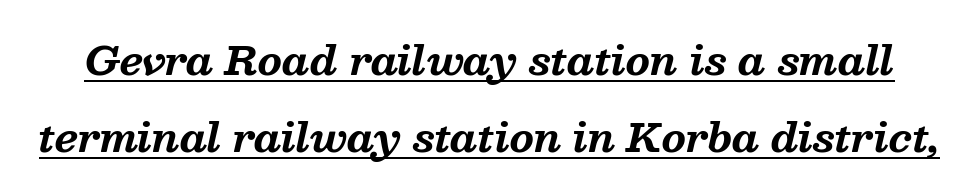
The image shows 39 px bold serif type, italic (leaning right); set loose line spacing (1.97x), normal letter spacing, underlined; medium stroke contrast and a medium x-height.
